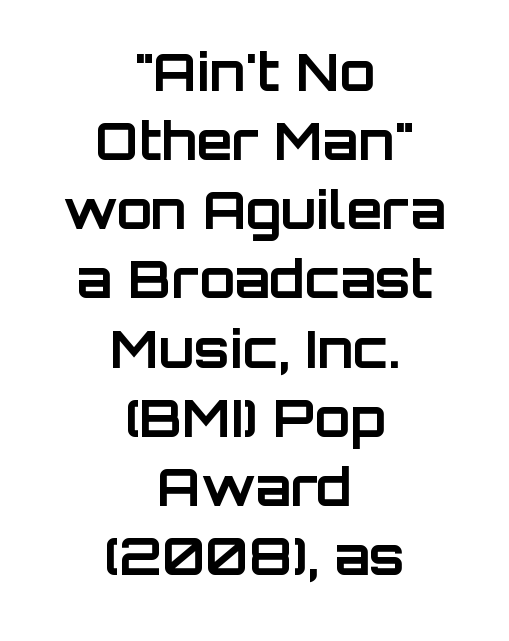
The image shows 52 px bold sans-serif type, upright; set centered, normal line spacing (1.33x), normal letter spacing, not underlined; low stroke contrast and a large x-height.
